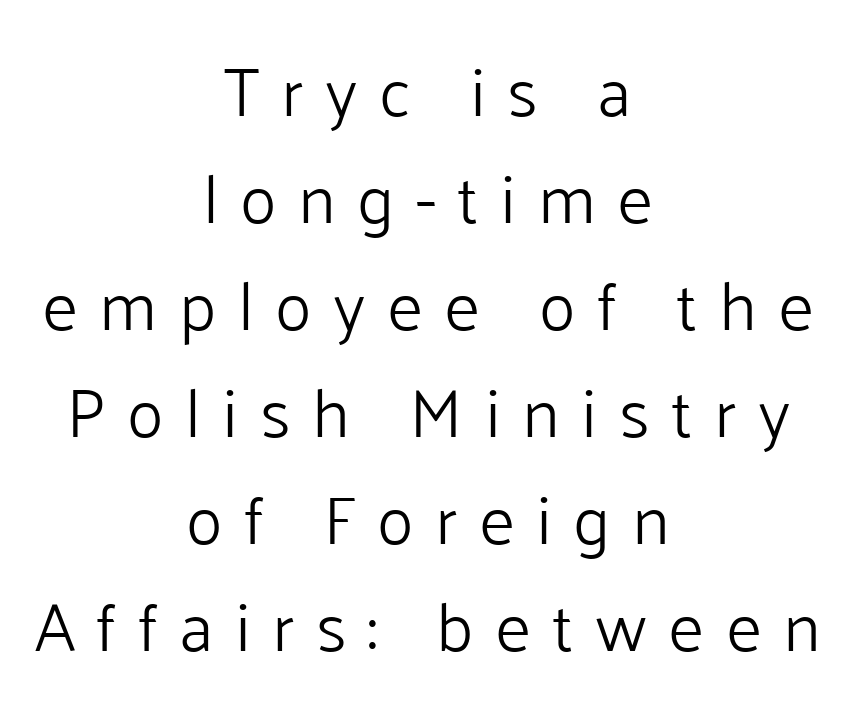
{"serif": "no", "italic": "no", "bold": "no", "weight": "light", "width": "normal", "stroke_contrast": "low", "x_height": "medium", "monospaced": "no", "underline": "no", "align": "center", "line_spacing": "normal", "line_spacing_ratio": 1.55, "letter_spacing": "wide", "letter_spacing_em": 0.31, "glyph_px": 69}
